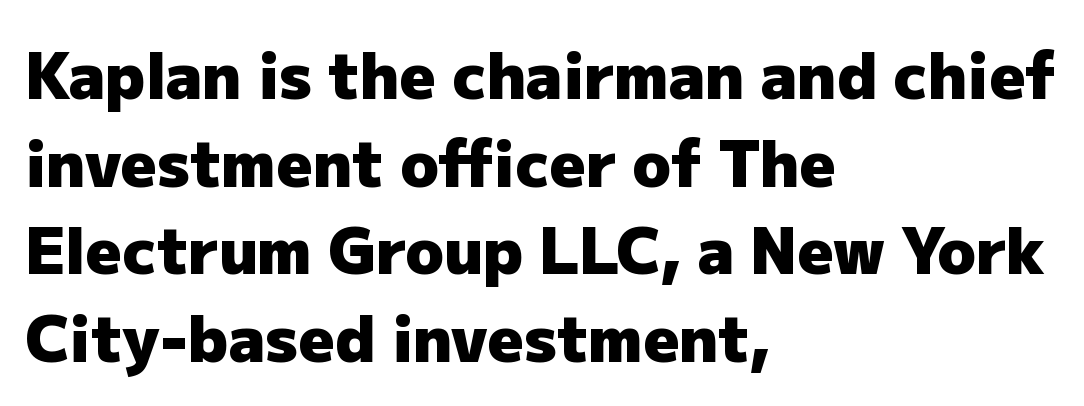
Q: Is the text bold? A: Yes.
Q: Is the text italic (slanted)? A: No, it is upright.
Q: Is the typeface a serif or a sans-serif typeface? A: Sans-serif.
Q: Is the text underlined? A: No.
Q: How is the paragraph aligned? A: Left-aligned.
Q: Is the spacing between letters normal or unusually wide? A: Normal.
Q: Is the spacing between lines tight, normal or loose? A: Normal.
Q: Width (condensed, normal, or wide)? A: Normal.
Q: Stroke contrast? A: Low.
Q: x-height? A: Medium.
Q: Monospaced? A: No.
